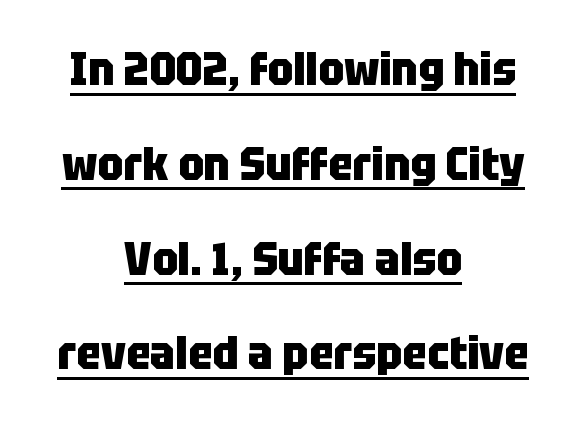
Q: Is the text bold? A: Yes.
Q: Is the text italic (slanted)? A: No, it is upright.
Q: Is the typeface a serif or a sans-serif typeface? A: Sans-serif.
Q: Is the text underlined? A: Yes.
Q: How is the paragraph aligned? A: Centered.
Q: Is the spacing between letters normal or unusually wide? A: Normal.
Q: Is the spacing between lines tight, normal or loose? A: Loose.
Q: Width (condensed, normal, or wide)? A: Condensed.
Q: Stroke contrast? A: Low.
Q: x-height? A: Large.
Q: Monospaced? A: No.
